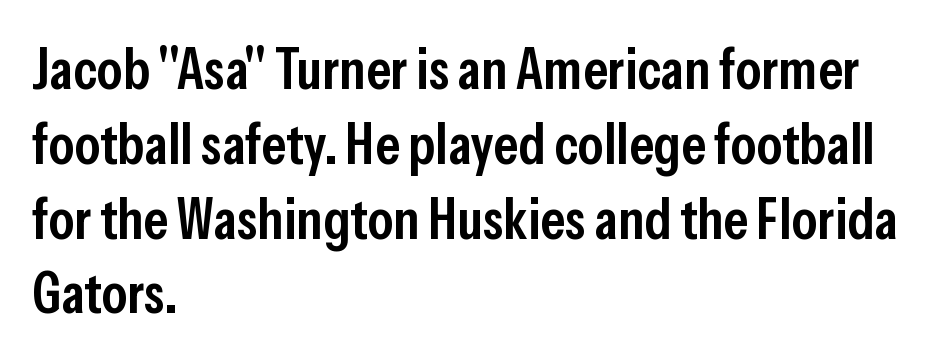
The image shows 58 px semibold, condensed sans-serif type, upright; set left-aligned, normal line spacing (1.29x), normal letter spacing, not underlined; low stroke contrast and a medium x-height.
